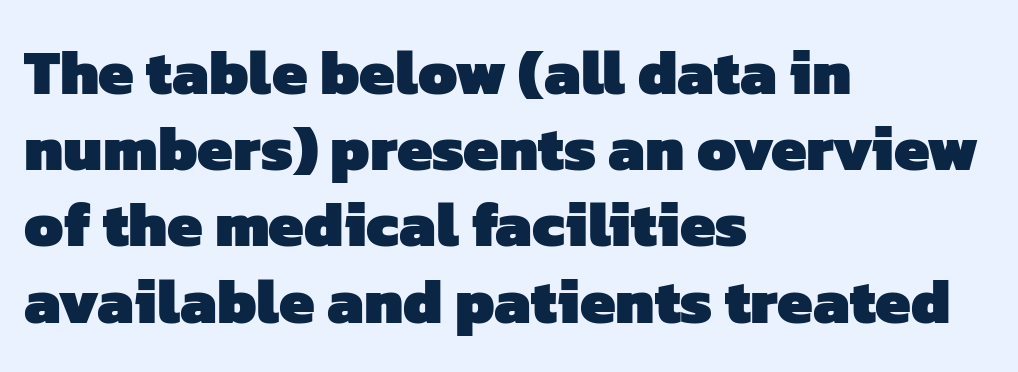
Q: Is the text bold? A: Yes.
Q: Is the typeface a serif or a sans-serif typeface? A: Sans-serif.
Q: Is the text underlined? A: No.
Q: How is the paragraph aligned? A: Left-aligned.
Q: Is the spacing between letters normal or unusually wide? A: Normal.
Q: Width (condensed, normal, or wide)? A: Normal.
Q: Stroke contrast? A: Low.
Q: x-height? A: Medium.
Q: Monospaced? A: No.
